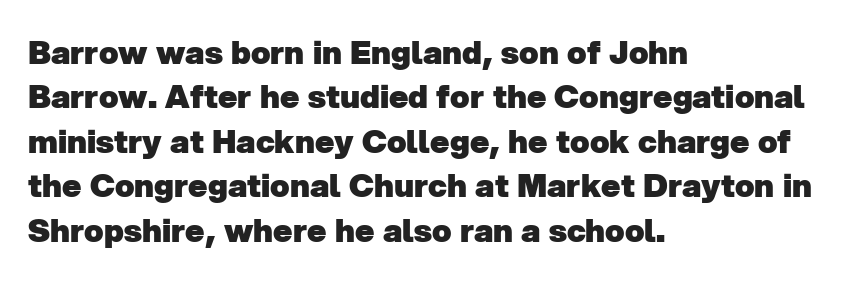
These lines are rendered in a variable-pitch font. The setting favours the left margin, as ordinary paragraphs usually do. Are there feet on the stems? There aren't — it's a sans. Students, observe: this is what conventionally led text looks like. The gaps between neighbouring characters are ordinary and unremarkable.
